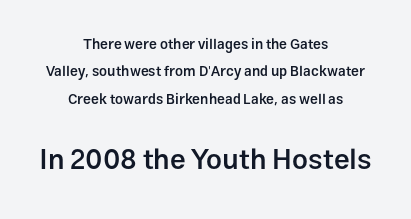
{"serif": "no", "italic": "no", "bold": "semi", "weight": "semibold", "width": "normal", "stroke_contrast": "low", "x_height": "medium", "monospaced": "no", "underline": "no", "align": "center", "line_spacing": "loose", "line_spacing_ratio": 1.95, "letter_spacing": "normal", "letter_spacing_em": 0.0, "larger_block": "second", "size_ratio": 2.0, "glyph_px": 28}
